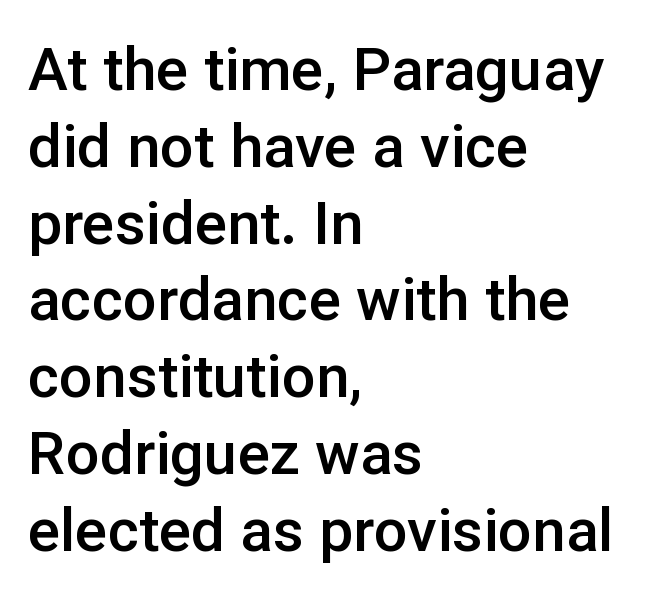
{"serif": "no", "italic": "no", "bold": "semi", "weight": "semibold", "width": "normal", "stroke_contrast": "low", "x_height": "medium", "monospaced": "no", "underline": "no", "align": "left", "line_spacing": "normal", "line_spacing_ratio": 1.28, "letter_spacing": "normal", "letter_spacing_em": 0.0, "glyph_px": 60}
